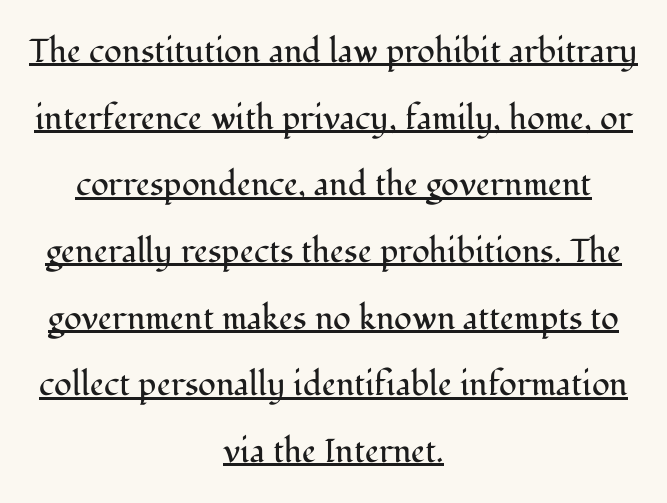
{"serif": "yes", "italic": "no", "bold": "no", "weight": "regular", "width": "normal", "stroke_contrast": "medium", "x_height": "medium", "monospaced": "no", "underline": "yes", "align": "center", "line_spacing": "loose", "line_spacing_ratio": 2.02, "letter_spacing": "normal", "letter_spacing_em": 0.0, "glyph_px": 33}
